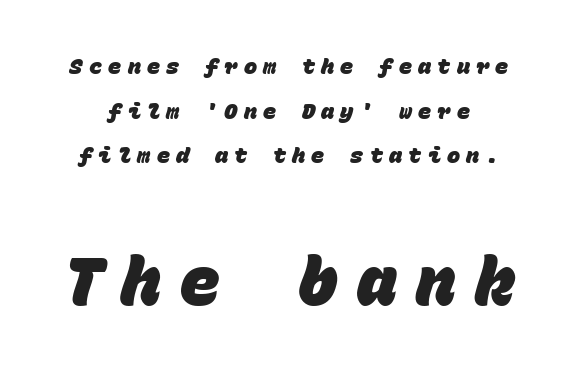
The image shows 67 px heavy sans-serif type, monospaced; set loose line spacing (2.03x), unusually wide letter spacing (+0.28 em), not underlined; the second (bottom) block is 3.05x larger; low stroke contrast and a large x-height.
